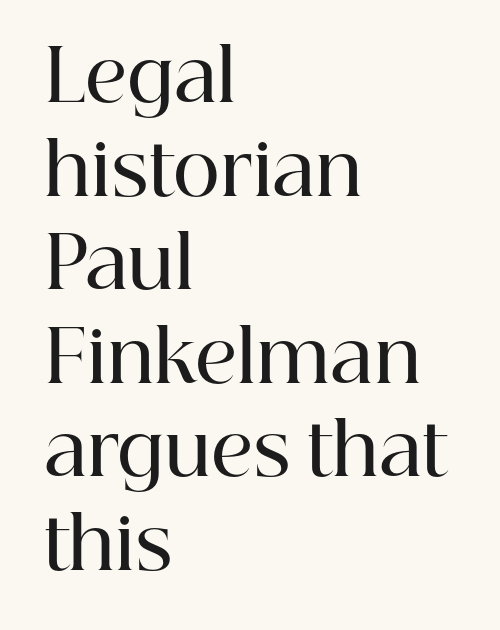
The image shows 72 px semibold serif type, upright; set left-aligned, normal line spacing (1.3x), normal letter spacing, not underlined; high stroke contrast and a medium x-height.
